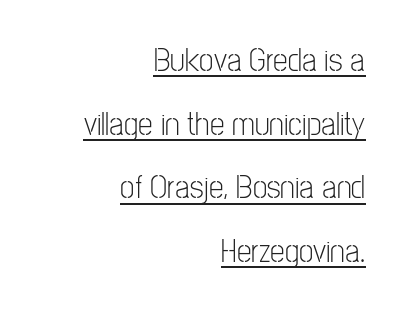
The image shows 33 px light, condensed sans-serif type, upright; set right-aligned, loose line spacing (1.93x), normal letter spacing, underlined; low stroke contrast and a medium x-height.
